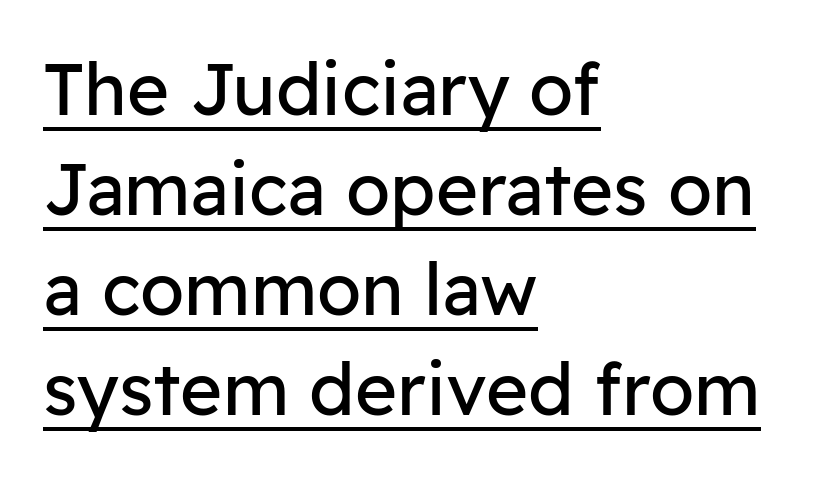
Letters have the restrained weight of plain body copy at most. Students, observe the line beneath the letters — that is underlining. Horizontal alignment here is leftward, the default for most running prose. This sample uses plain, unmodified letter spacing.
